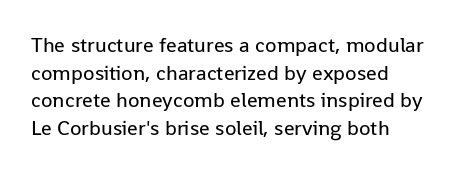
{"italic": "no", "bold": "no", "underline": "no", "align": "left", "line_spacing": "normal", "line_spacing_ratio": 1.31, "letter_spacing": "normal", "letter_spacing_em": 0.0, "glyph_px": 21}
